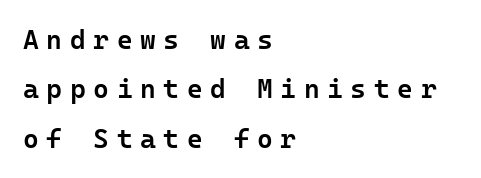
{"italic": "no", "bold": "semi", "underline": "no", "align": "left", "line_spacing_ratio": 1.83, "letter_spacing": "wide", "letter_spacing_em": 0.28, "glyph_px": 27}
